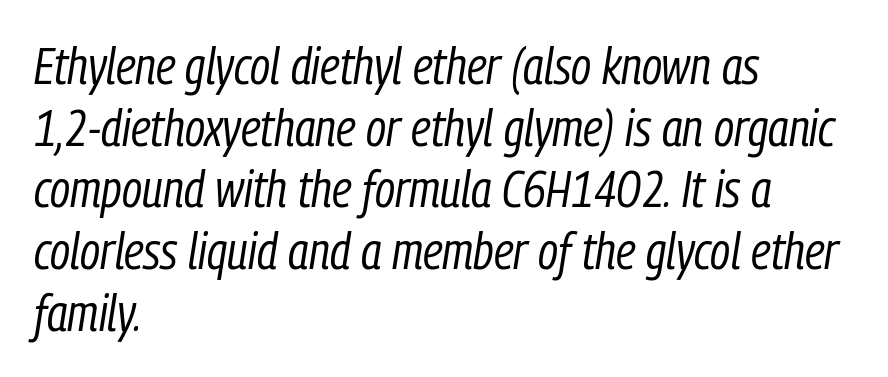
Q: Is the text bold? A: No.
Q: Is the text italic (slanted)? A: Yes, it leans right by about 9 degrees.
Q: Is the text underlined? A: No.
Q: How is the paragraph aligned? A: Left-aligned.
Q: Is the spacing between letters normal or unusually wide? A: Normal.
Q: Width (condensed, normal, or wide)? A: Condensed.
Q: Stroke contrast? A: Low.
Q: x-height? A: Medium.
Q: Monospaced? A: No.
